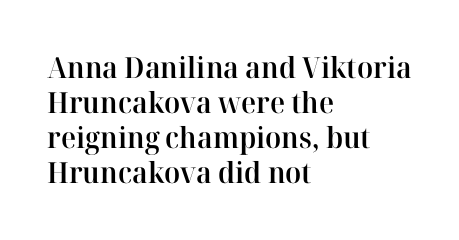
Stems and bowls a touch heavier than normal — semibold. Plain, unruled lines of type. Layout note: lines flush left. Note: serifs present on the glyphs. The font's upright variant was chosen for this text.
